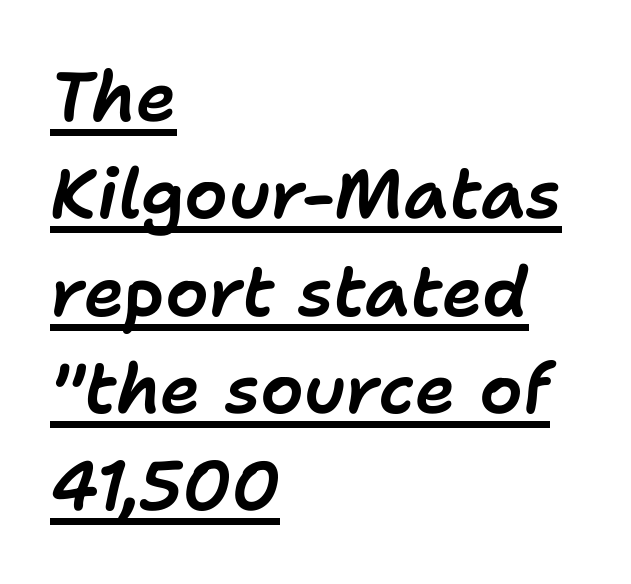
Style check: oblique. Is the letter spacing exaggerated? No — it looks like the ordinary default. All the whitespace from short lines collects on the right. The lines sit at an ordinary, default distance from one another. The letters advance in unequal steps, a hallmark of proportional type.
